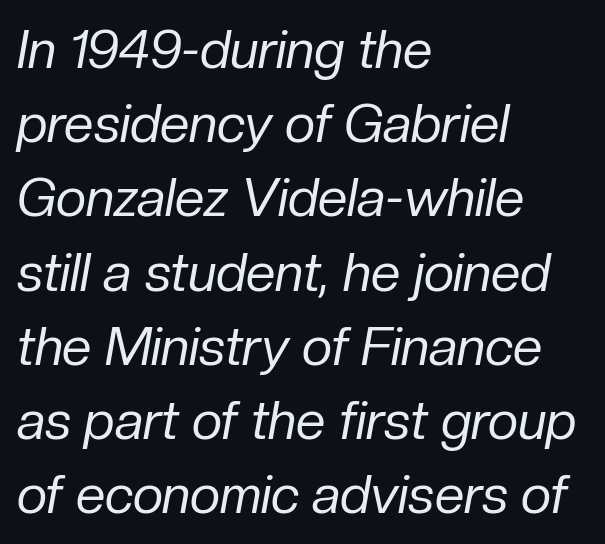
{"italic": "yes", "lean": "right", "slant_degrees": 10, "bold": "no", "weight": "regular", "width": "normal", "stroke_contrast": "low", "x_height": "medium", "monospaced": "no", "underline": "no", "align": "left", "line_spacing": "normal", "line_spacing_ratio": 1.4, "letter_spacing": "normal", "letter_spacing_em": 0.0, "glyph_px": 53}
